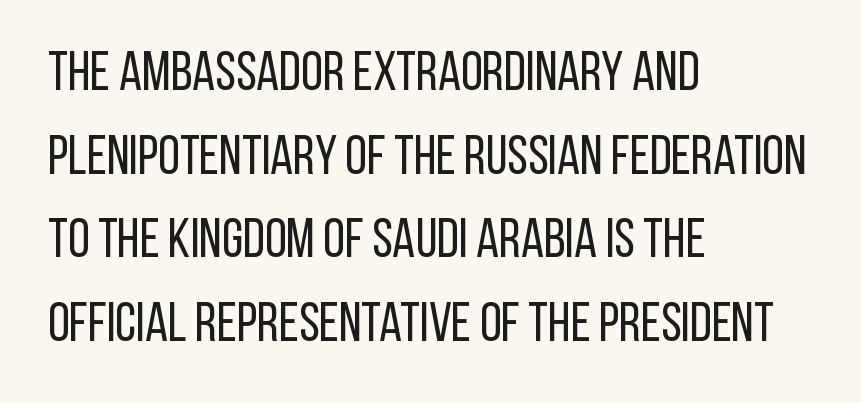
Q: Is the text bold? A: No.
Q: Is the text italic (slanted)? A: No, it is upright.
Q: Is the typeface a serif or a sans-serif typeface? A: Sans-serif.
Q: Is the text underlined? A: No.
Q: How is the paragraph aligned? A: Left-aligned.
Q: Is the spacing between letters normal or unusually wide? A: Normal.
Q: Is the spacing between lines tight, normal or loose? A: Normal.
Q: Width (condensed, normal, or wide)? A: Condensed.
Q: Stroke contrast? A: Low.
Q: x-height? A: Large.
Q: Monospaced? A: No.
